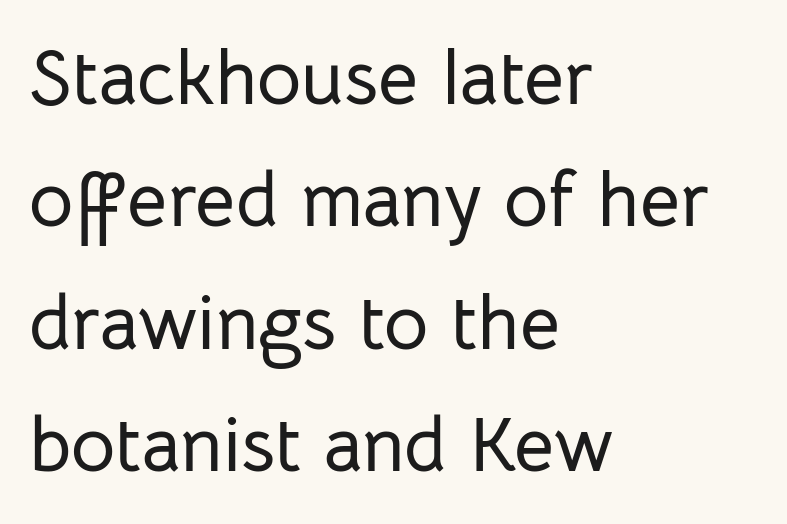
{"serif": "no", "italic": "no", "width": "normal", "stroke_contrast": "low", "x_height": "medium", "monospaced": "no", "underline": "no", "align": "left", "line_spacing": "normal", "line_spacing_ratio": 1.59, "letter_spacing": "normal", "letter_spacing_em": 0.0, "glyph_px": 77}
